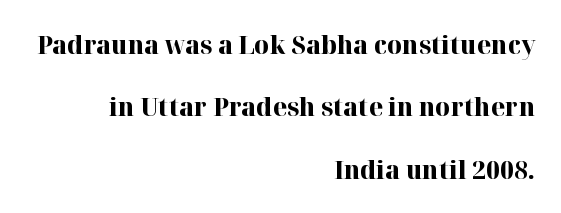
There is no visible air inserted between adjacent glyphs. The characters look thick and weighty, a clear bold. Plain, unruled lines of type. The rendering anchors every line to the right-hand side.
